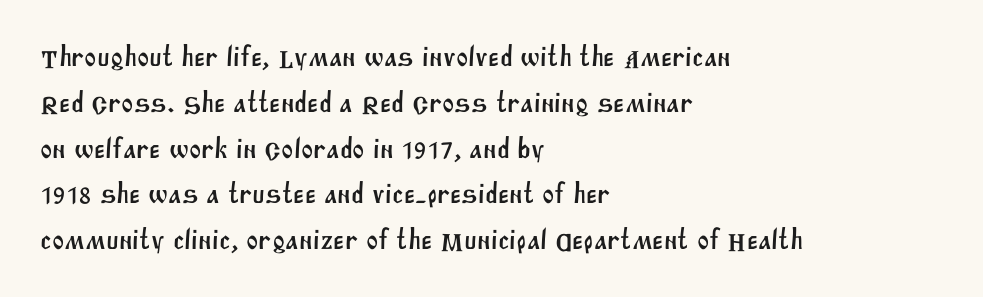
The image shows 29 px sans-serif type; set left-aligned, normal line spacing (1.58x), normal letter spacing, not underlined; medium stroke contrast and a large x-height.
